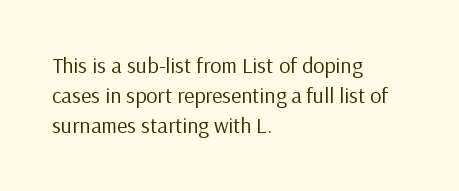
{"italic": "no", "bold": "no", "underline": "no", "align": "left", "line_spacing": "normal", "line_spacing_ratio": 1.36, "letter_spacing": "normal", "letter_spacing_em": 0.0, "glyph_px": 22}
